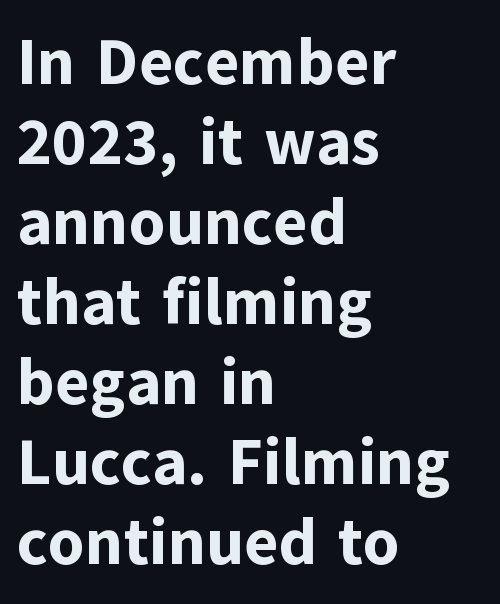
Q: Is the text bold? A: Yes.
Q: Is the text italic (slanted)? A: No, it is upright.
Q: Is the typeface a serif or a sans-serif typeface? A: Sans-serif.
Q: Is the text underlined? A: No.
Q: How is the paragraph aligned? A: Left-aligned.
Q: Is the spacing between letters normal or unusually wide? A: Normal.
Q: Width (condensed, normal, or wide)? A: Normal.
Q: Stroke contrast? A: Low.
Q: x-height? A: Medium.
Q: Monospaced? A: No.
